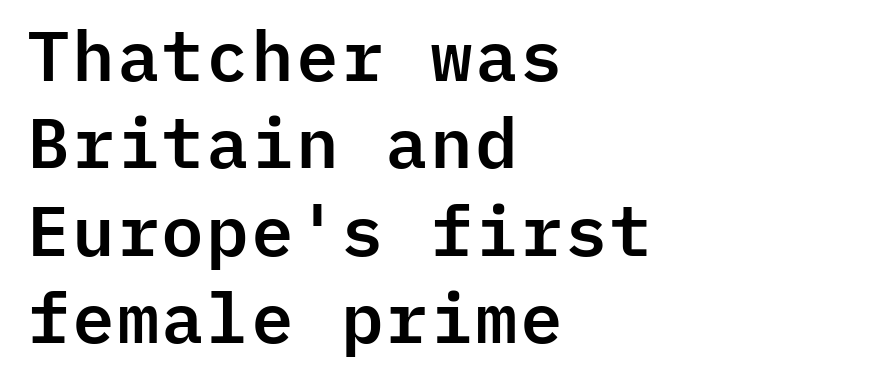
The image shows 70 px sans-serif type, upright, monospaced; set left-aligned, normal line spacing (1.25x), normal letter spacing, not underlined; low stroke contrast and a medium x-height.
